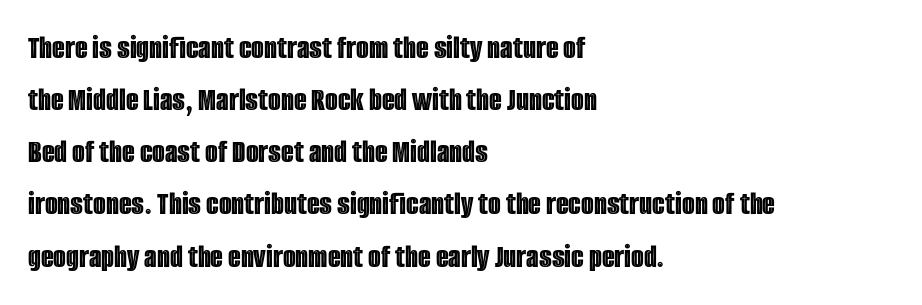
Q: Is the text italic (slanted)? A: No, it is upright.
Q: Is the text underlined? A: No.
Q: How is the paragraph aligned? A: Left-aligned.
Q: Is the spacing between letters normal or unusually wide? A: Normal.
Q: Is the spacing between lines tight, normal or loose? A: Normal.
Q: Width (condensed, normal, or wide)? A: Condensed.
Q: x-height? A: Large.
Q: Monospaced? A: No.
